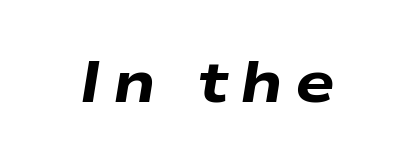
The image shows 59 px heavy, wide type, italic (leaning right); set not underlined; low stroke contrast and a medium x-height.
